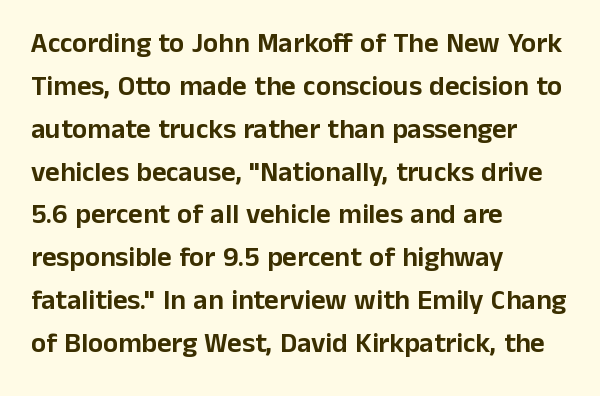
Q: Is the text italic (slanted)? A: No, it is upright.
Q: Is the typeface a serif or a sans-serif typeface? A: Sans-serif.
Q: Is the text underlined? A: No.
Q: How is the paragraph aligned? A: Left-aligned.
Q: Is the spacing between letters normal or unusually wide? A: Normal.
Q: Is the spacing between lines tight, normal or loose? A: Normal.
Q: Width (condensed, normal, or wide)? A: Normal.
Q: Stroke contrast? A: Low.
Q: x-height? A: Medium.
Q: Monospaced? A: No.
